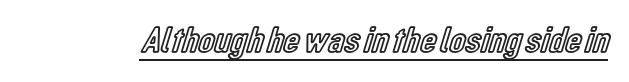
Between one letter and the next there's only the usual sliver of space. The rendering uses the underline text-decoration. Varying glyph widths throughout — classic text-font behaviour.
